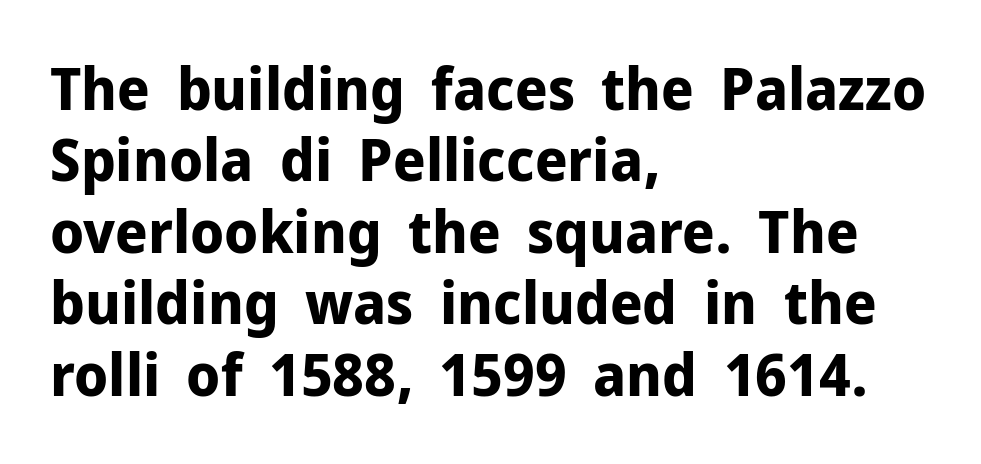
The image shows 59 px bold sans-serif type, upright; set left-aligned, line spacing 1.21x, normal letter spacing, not underlined; low stroke contrast and a medium x-height.
